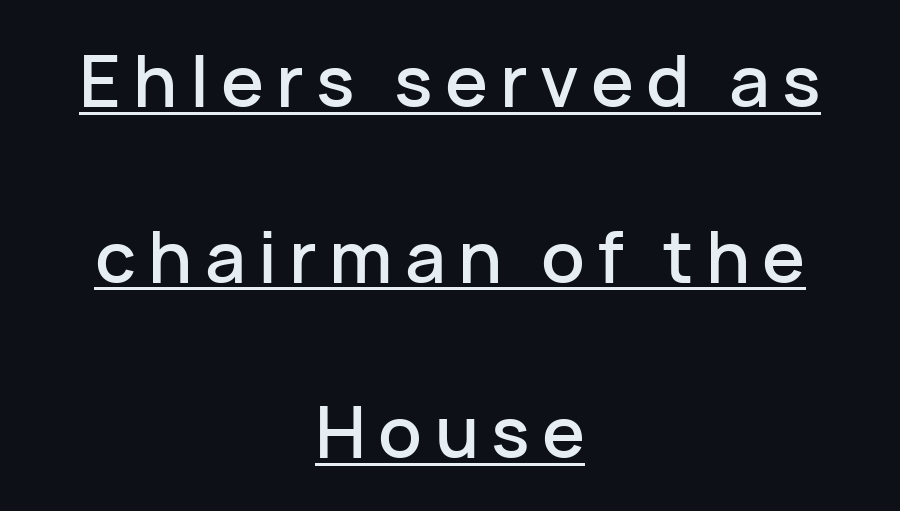
Descenders here cross a horizontal rule under the line. This sample is center-justified, so both line endings float freely. Do the characters align in a grid? No, the font is proportional. The typography opts for an upright posture over an oblique one. The line-height multiplier appears high, well above default.
